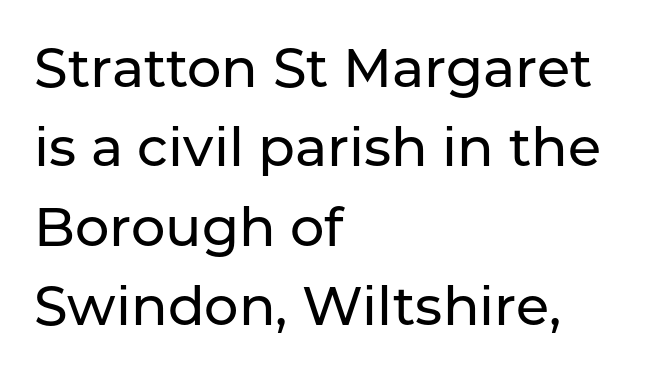
{"serif": "no", "italic": "no", "width": "normal", "stroke_contrast": "low", "x_height": "medium", "monospaced": "no", "underline": "no", "align": "left", "line_spacing": "normal", "line_spacing_ratio": 1.47, "letter_spacing": "normal", "letter_spacing_em": 0.0, "glyph_px": 54}
